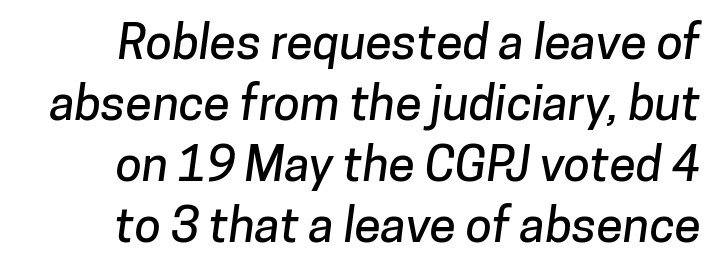
The image shows 48 px sans-serif type; set normal line spacing (1.27x), normal letter spacing, not underlined; low stroke contrast and a medium x-height.
